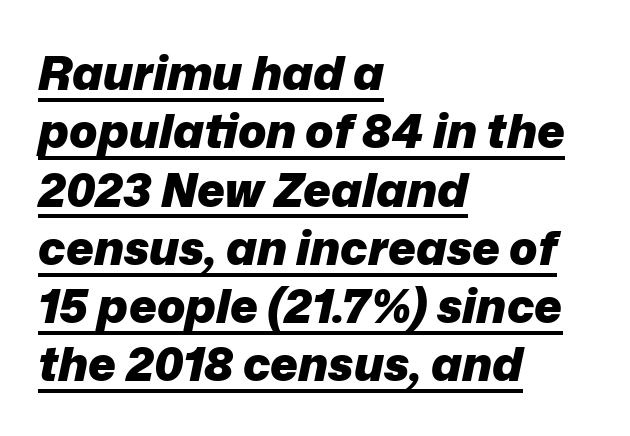
Q: Is the text bold? A: Yes.
Q: Is the text italic (slanted)? A: Yes, it leans right by about 12 degrees.
Q: Is the text underlined? A: Yes.
Q: How is the paragraph aligned? A: Left-aligned.
Q: Is the spacing between letters normal or unusually wide? A: Normal.
Q: Width (condensed, normal, or wide)? A: Normal.
Q: Stroke contrast? A: Low.
Q: x-height? A: Medium.
Q: Monospaced? A: No.
